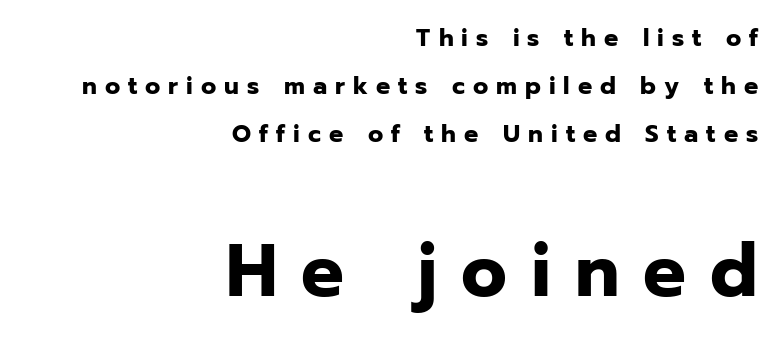
{"serif": "no", "italic": "no", "bold": "yes", "weight": "bold", "width": "normal", "stroke_contrast": "low", "x_height": "medium", "monospaced": "no", "underline": "no", "align": "right", "line_spacing": "loose", "line_spacing_ratio": 1.92, "letter_spacing": "wide", "letter_spacing_em": 0.32, "larger_block": "second", "size_ratio": 3.0, "glyph_px": 75}
